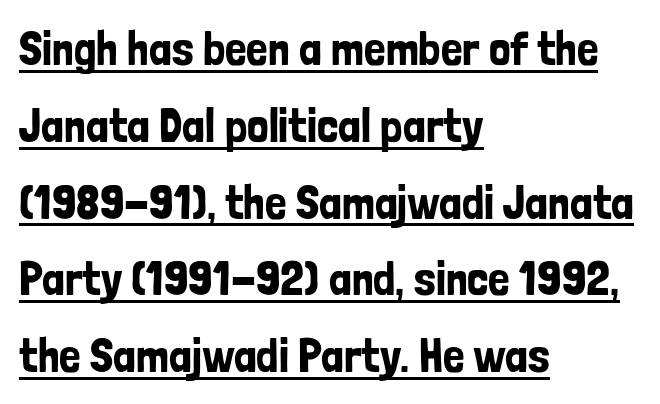
{"serif": "no", "italic": "no", "width": "condensed", "stroke_contrast": "low", "x_height": "medium", "monospaced": "no", "underline": "yes", "align": "left", "line_spacing": "normal", "line_spacing_ratio": 1.6, "letter_spacing": "normal", "letter_spacing_em": 0.0, "glyph_px": 48}
